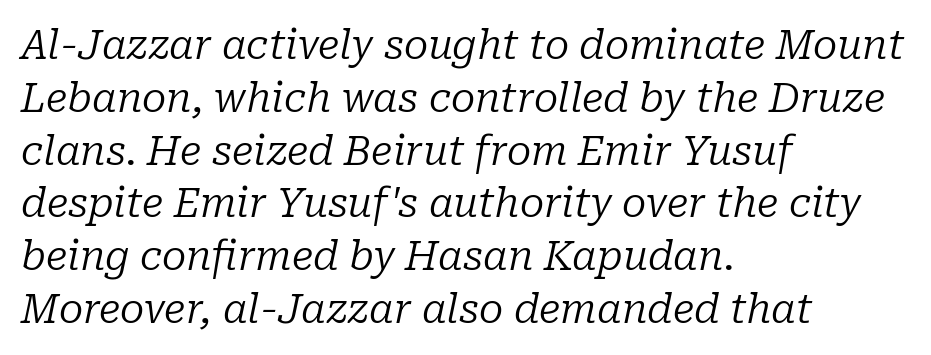
Look at the bottom of the vertical strokes: they flare into serifs here. Each new line begins a customary step beneath the previous one. Tracking here is standard; glyphs follow each other at the usual distance. The face used here is proportionally spaced, like ordinary book or web type. Beneath every word, the page is bare. The text carries the slant typical of an italic or oblique font.
